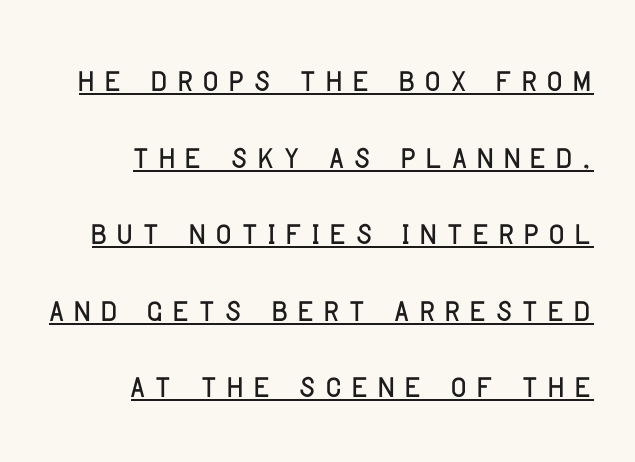
Each word looks stretched out because of the extra space between its letters. This sample uses a sans-serif face. The ragged edge is on the left, which tells us the setting is flush right. Is there any slant? The stems are plumb.
